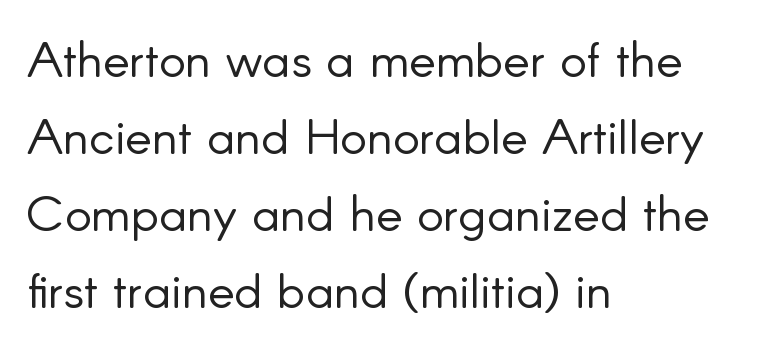
The image shows 50 px light sans-serif type, upright; set left-aligned, normal line spacing (1.54x), normal letter spacing, not underlined; low stroke contrast and a small x-height.
